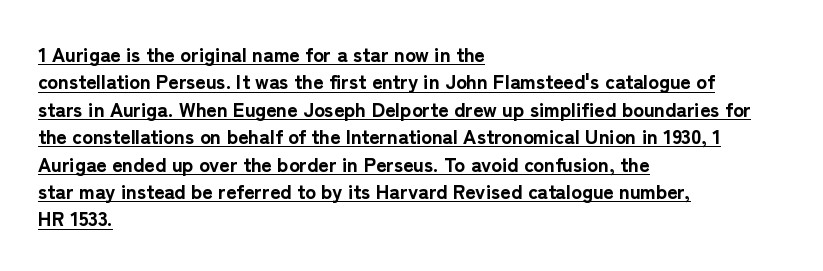
The image shows 20 px bold type, upright; set left-aligned, normal line spacing (1.37x), normal letter spacing, underlined.
